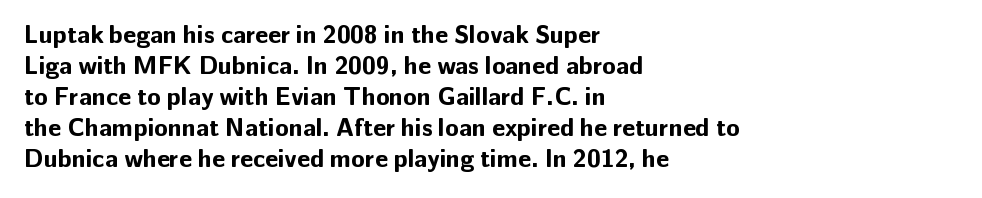
{"italic": "no", "bold": "yes", "underline": "no", "align": "left", "line_spacing_ratio": 1.24, "letter_spacing": "normal", "letter_spacing_em": 0.0, "glyph_px": 25}
